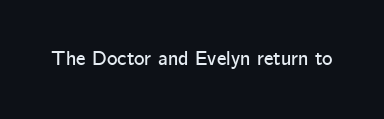
Q: Is the text italic (slanted)? A: No, it is upright.
Q: Is the text underlined? A: No.
Q: Is the spacing between letters normal or unusually wide? A: Normal.
